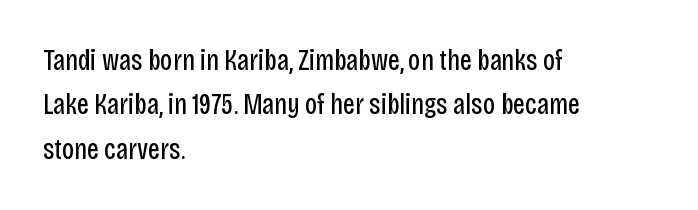
Weight: regular or lighter. Students, observe: this is what conventionally led text looks like. The glyphs in this specimen are sans serif. Each letter keeps its own natural width here, so spacing adapts to shape. Tracking value appears to be zero — textbook default spacing. Upright lettering throughout.
